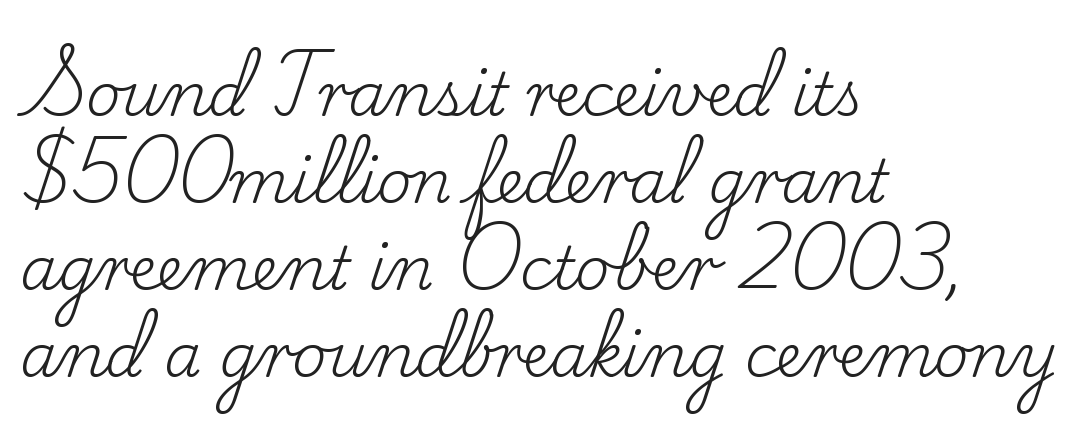
Q: Is the text bold? A: No.
Q: Is the text italic (slanted)? A: Yes.
Q: Is the typeface a serif or a sans-serif typeface? A: Serif.
Q: Is the text underlined? A: No.
Q: How is the paragraph aligned? A: Left-aligned.
Q: Is the spacing between letters normal or unusually wide? A: Normal.
Q: Is the spacing between lines tight, normal or loose? A: Normal.
Q: Width (condensed, normal, or wide)? A: Normal.
Q: Stroke contrast? A: Low.
Q: x-height? A: Small.
Q: Monospaced? A: No.
